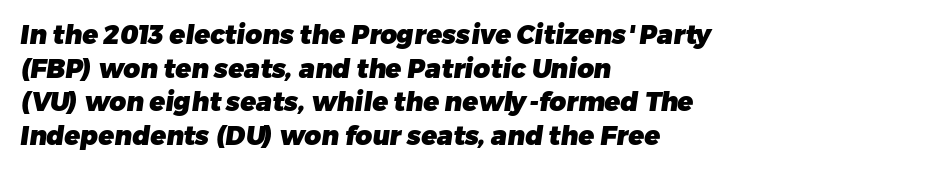
The image shows 26 px bold type; set left-aligned, normal line spacing (1.29x), normal letter spacing, not underlined.
